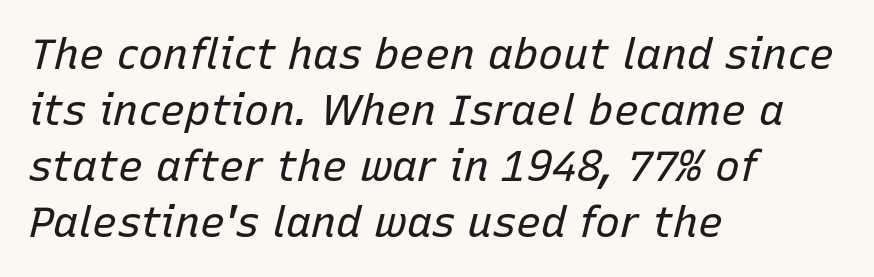
{"italic": "yes", "lean": "right", "slant_degrees": 15, "bold": "no", "weight": "regular", "width": "normal", "stroke_contrast": "low", "x_height": "medium", "monospaced": "no", "underline": "no", "align": "left", "line_spacing": "normal", "line_spacing_ratio": 1.33, "letter_spacing": "normal", "letter_spacing_em": 0.0, "glyph_px": 42}
